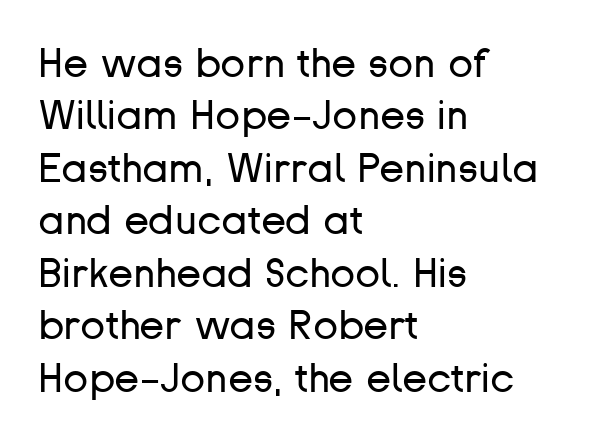
Is the stroke heavy? The answer is a plain regular-or-lighter. Is this a sans? Yes — the strokes have no serifs. Every row of glyphs begins at an identical x-position on the left. Lines of text with bare space underneath. Rendered with straight, roman letterforms. The rendering uses natural spacing where letterforms have individual widths.
